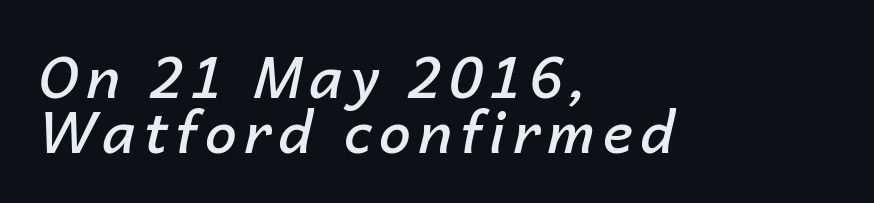
The space between consecutive lines is stingy. This rendering features lettering with no underline. Caption: multi-line text, flush left, ragged right. A typesetter would call this proportional, since set widths differ per character. Weight check: semibold — heavier than regular, not quite bold. Tall strokes in this sample are angled rather than plumb.
